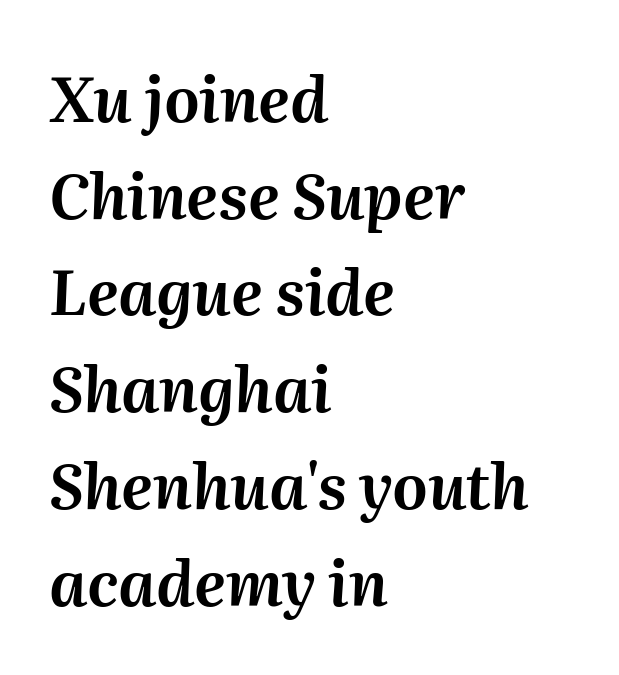
The image shows 62 px text type, italic (leaning right); set left-aligned, normal line spacing (1.56x), normal letter spacing, not underlined; medium stroke contrast and a medium x-height.
